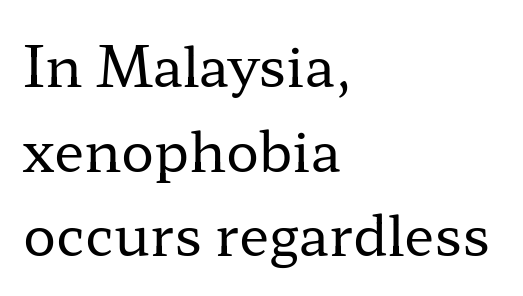
The image shows 55 px regular-weight, wide serif type, upright; set left-aligned, normal line spacing (1.54x), normal letter spacing, not underlined; low stroke contrast and a medium x-height.
